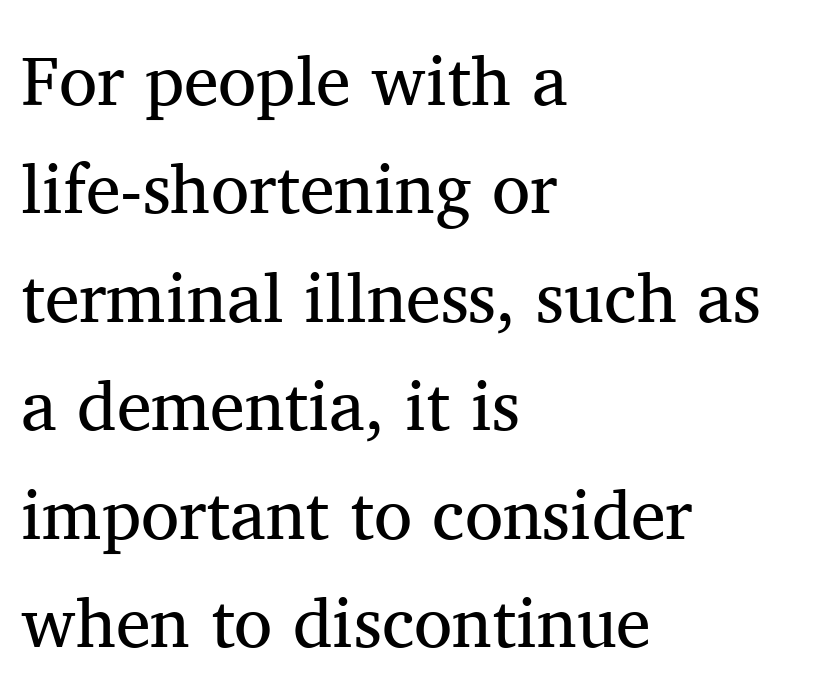
{"serif": "yes", "italic": "no", "bold": "no", "weight": "regular", "width": "normal", "stroke_contrast": "medium", "x_height": "medium", "monospaced": "no", "underline": "no", "align": "left", "line_spacing": "normal", "line_spacing_ratio": 1.55, "letter_spacing": "normal", "letter_spacing_em": 0.0, "glyph_px": 70}
